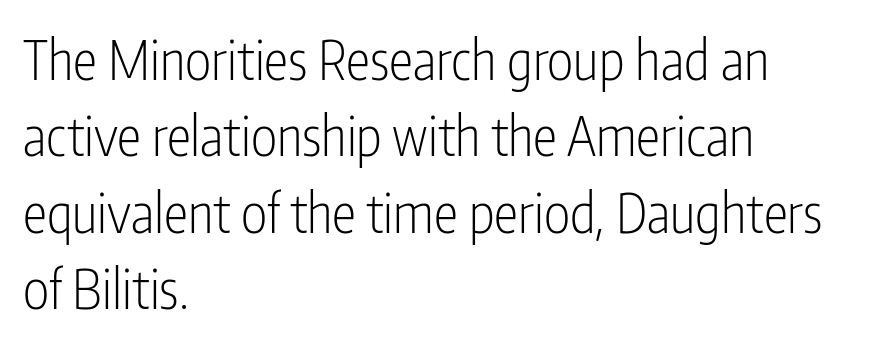
The letters look calm and open, with moderate or lighter stems. The lines are quadded left. Nothing unusual about the tracking: characters are spaced as the font intends. The rendering uses natural spacing where letterforms have individual widths.
